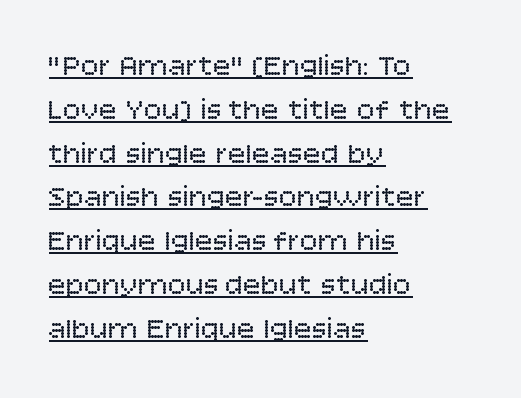
{"serif": "no", "italic": "no", "bold": "no", "weight": "regular", "width": "normal", "stroke_contrast": "low", "x_height": "large", "monospaced": "no", "underline": "yes", "align": "left", "line_spacing": "normal", "line_spacing_ratio": 1.46, "letter_spacing": "normal", "letter_spacing_em": 0.0, "glyph_px": 30}
